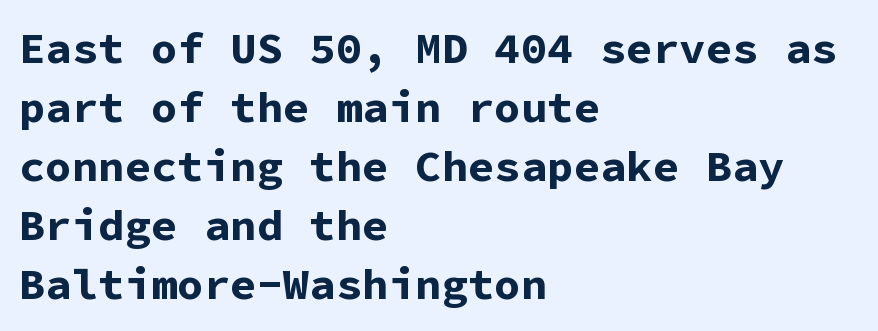
The image shows 44 px bold sans-serif type, upright, monospaced; set left-aligned, normal line spacing (1.34x), normal letter spacing, not underlined; low stroke contrast and a medium x-height.
